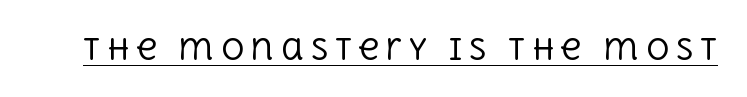
{"serif": "yes", "italic": "no", "bold": "no", "weight": "regular", "width": "normal", "x_height": "large", "monospaced": "no", "underline": "yes", "letter_spacing": "wide", "letter_spacing_em": 0.22, "glyph_px": 29}
